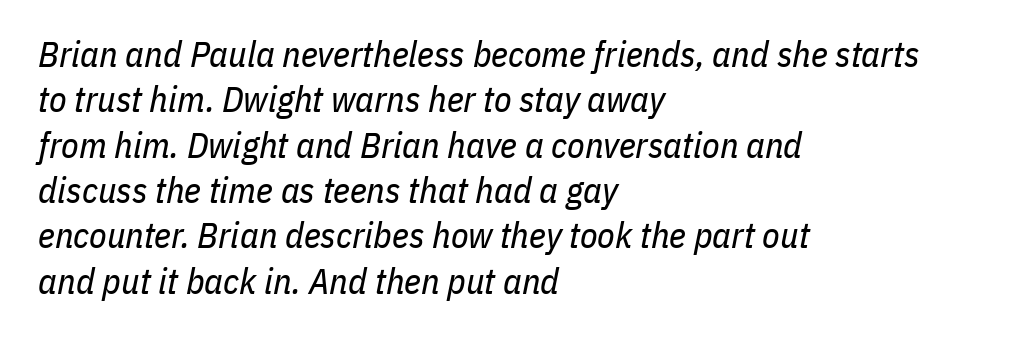
Q: Is the text bold? A: No.
Q: Is the text italic (slanted)? A: Yes, it leans right by about 11 degrees.
Q: Is the text underlined? A: No.
Q: How is the paragraph aligned? A: Left-aligned.
Q: Is the spacing between letters normal or unusually wide? A: Normal.
Q: Is the spacing between lines tight, normal or loose? A: Normal.
Q: Width (condensed, normal, or wide)? A: Condensed.
Q: Stroke contrast? A: Low.
Q: x-height? A: Medium.
Q: Monospaced? A: No.
